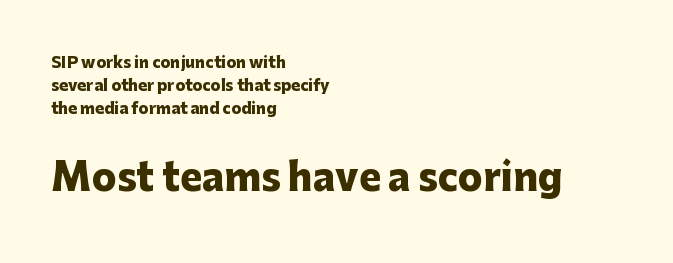
Q: Is the text bold? A: Yes.
Q: Is the text italic (slanted)? A: No, it is upright.
Q: Is the typeface a serif or a sans-serif typeface? A: Sans-serif.
Q: Is the text underlined? A: No.
Q: How is the paragraph aligned? A: Left-aligned.
Q: Is the spacing between letters normal or unusually wide? A: Normal.
Q: Is the spacing between lines tight, normal or loose? A: Normal.
Q: Which block of text is set in a larger size, the first (top) or the second (bottom)? A: The second (bottom) one.
Q: Width (condensed, normal, or wide)? A: Normal.
Q: Stroke contrast? A: Low.
Q: x-height? A: Medium.
Q: Monospaced? A: No.
